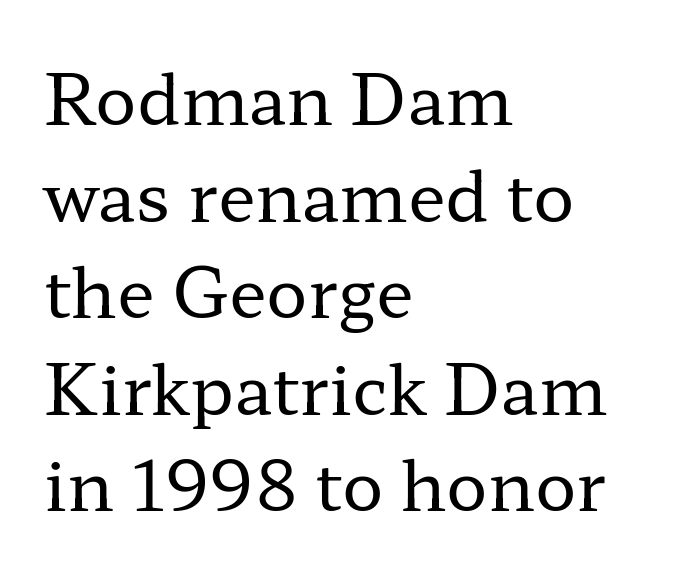
These lines stack with their left ends in a neat column. Varying glyph widths throughout — classic text-font behaviour. The passage shown is typeset with a serif family. You can tell it's not italic because the verticals are truly vertical. Each new line begins a customary step beneath the previous one. Each word holds together tightly as a unit, with standard inter-letter gaps.
